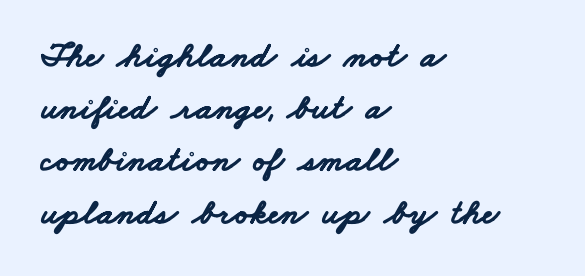
Caption: standard tracking, unaltered. Observe the absence of serifs on each vertical stroke in this sample. Plain, unruled lines of type. Strong, thick strokes mark this as bold type. Where is the straight margin? On the left.
